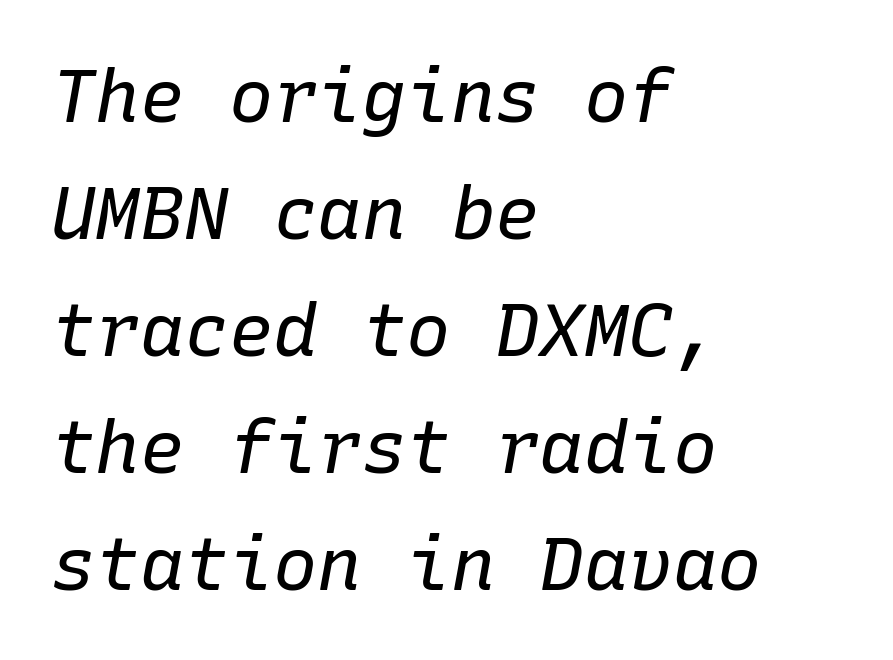
Q: Is the text bold? A: No.
Q: Is the text italic (slanted)? A: Yes, it leans right by about 10 degrees.
Q: Is the text underlined? A: No.
Q: How is the paragraph aligned? A: Left-aligned.
Q: Is the spacing between letters normal or unusually wide? A: Normal.
Q: Is the spacing between lines tight, normal or loose? A: Normal.
Q: Width (condensed, normal, or wide)? A: Normal.
Q: Stroke contrast? A: Low.
Q: x-height? A: Medium.
Q: Monospaced? A: Yes.
